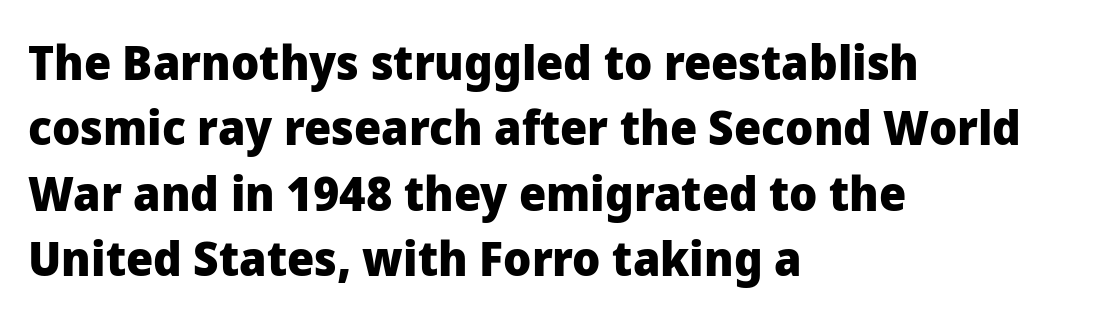
{"serif": "no", "italic": "no", "bold": "yes", "weight": "heavy", "width": "normal", "stroke_contrast": "low", "x_height": "medium", "monospaced": "no", "underline": "no", "align": "left", "line_spacing": "normal", "line_spacing_ratio": 1.36, "letter_spacing": "normal", "letter_spacing_em": 0.0, "glyph_px": 48}
